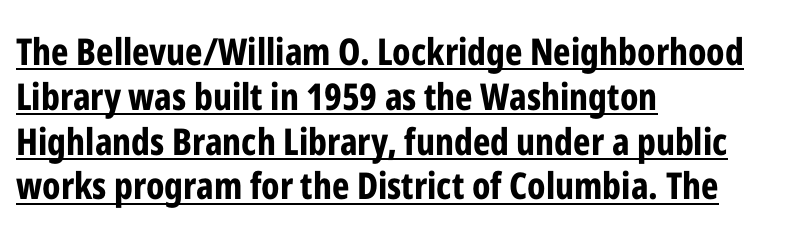
{"serif": "no", "italic": "no", "bold": "yes", "weight": "bold", "width": "condensed", "stroke_contrast": "low", "x_height": "medium", "monospaced": "no", "underline": "yes", "align": "left", "line_spacing_ratio": 1.21, "letter_spacing": "normal", "letter_spacing_em": 0.0, "glyph_px": 37}
